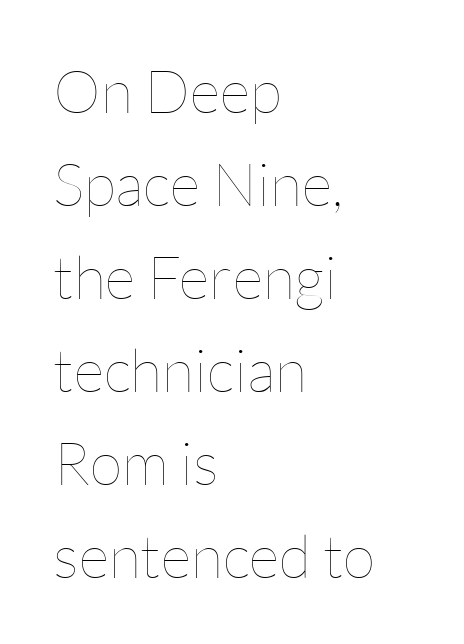
{"italic": "no", "bold": "no", "weight": "thin", "width": "normal", "stroke_contrast": "low", "x_height": "medium", "monospaced": "no", "underline": "no", "align": "left", "line_spacing": "normal", "line_spacing_ratio": 1.55, "letter_spacing": "normal", "letter_spacing_em": 0.0, "glyph_px": 60}
